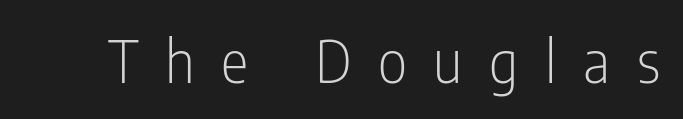
The image shows 58 px light, condensed sans-serif type, upright; set unusually wide letter spacing (+0.46 em), not underlined; low stroke contrast and a medium x-height.
